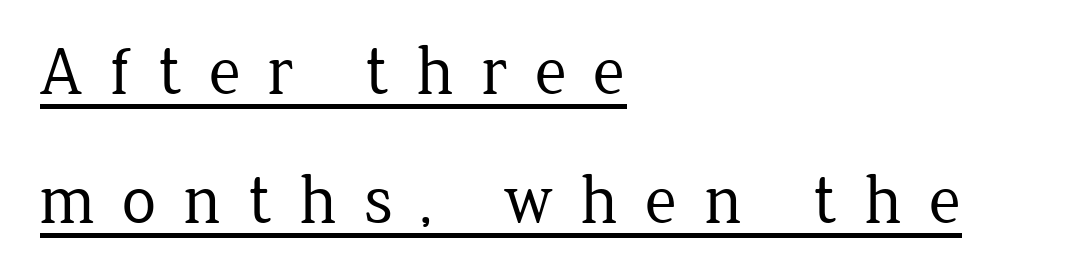
{"serif": "yes", "italic": "no", "bold": "no", "weight": "regular", "width": "normal", "stroke_contrast": "low", "x_height": "medium", "monospaced": "no", "underline": "yes", "align": "left", "line_spacing_ratio": 1.87, "letter_spacing": "wide", "letter_spacing_em": 0.39, "glyph_px": 69}
